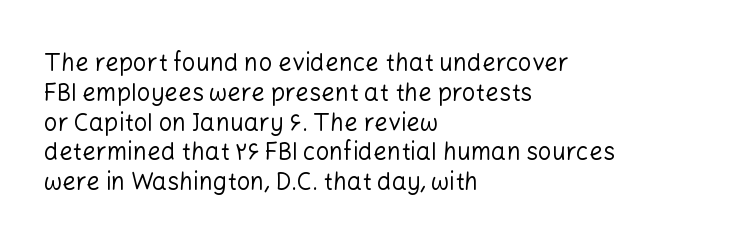
If you drew a line through each stem, it would be perfectly vertical. Tracking value appears to be zero — textbook default spacing. The rag falls on the right side of this text block. The face looks like a standard text weight, possibly lighter. The string is rendered with underlining switched off.
